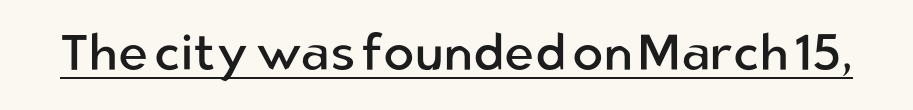
The image shows 51 px regular-weight sans-serif type, upright; set normal letter spacing, underlined; low stroke contrast and a medium x-height.
